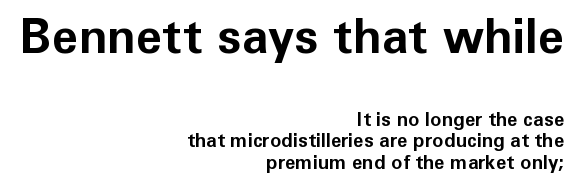
The image shows 48 px bold sans-serif type, upright; set right-aligned, tight line spacing (1.15x), normal letter spacing, not underlined; the first (top) block is 2.53x larger; low stroke contrast and a medium x-height.
